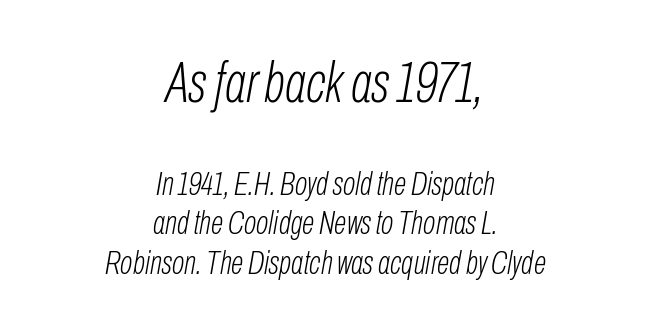
The image shows 57 px light, condensed type, italic (leaning right); set centered, line spacing 1.21x, normal letter spacing, not underlined; the first (top) block is 1.73x larger; low stroke contrast and a medium x-height.
